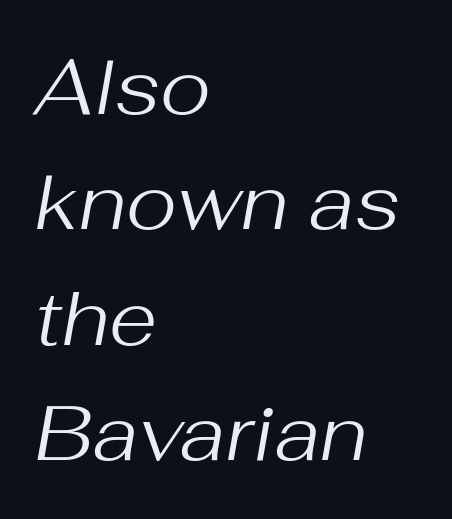
The image shows 78 px regular-weight type, italic (leaning right); set left-aligned, normal line spacing (1.48x), normal letter spacing, not underlined; medium stroke contrast and a medium x-height.
